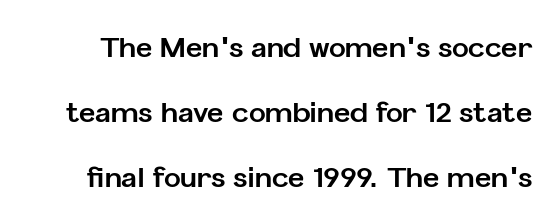
The image shows 28 px bold sans-serif type, upright; set loose line spacing (2.32x), normal letter spacing, not underlined; low stroke contrast and a medium x-height.
